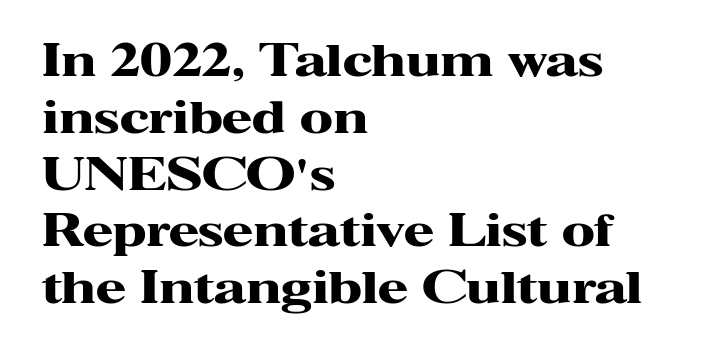
The image shows 44 px heavy, wide serif type, upright; set left-aligned, normal line spacing (1.29x), normal letter spacing, not underlined; high stroke contrast and a medium x-height.
